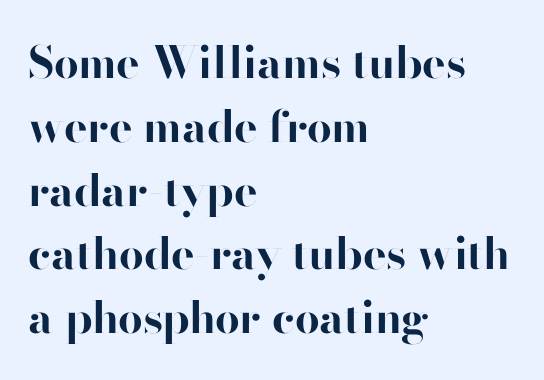
The typesetting leans heavy: a genuine bold. Students, note that the glyphs here touch the page at normal intervals. Character widths vary here, with narrow letters taking less room than wide ones. Glance below the letters and you will spot only blank space. Reading down the column, the eye jumps a familiar distance to each next line.
